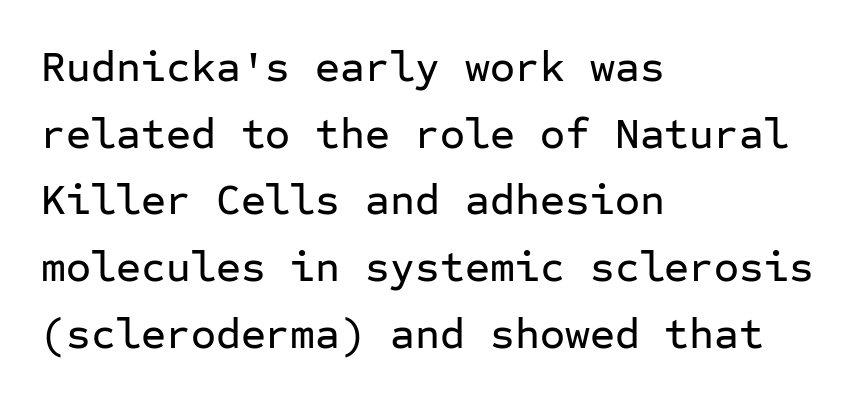
{"serif": "no", "italic": "no", "width": "normal", "stroke_contrast": "low", "x_height": "medium", "monospaced": "yes", "underline": "no", "align": "left", "line_spacing": "normal", "line_spacing_ratio": 1.55, "letter_spacing": "normal", "letter_spacing_em": 0.0, "glyph_px": 43}
